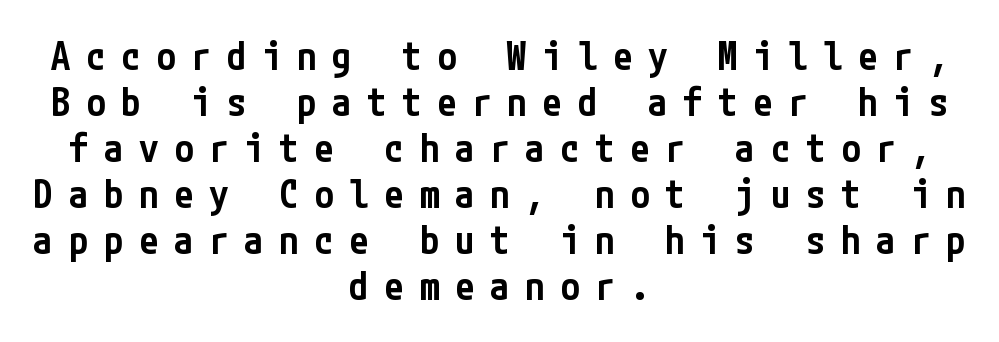
Q: Is the text bold? A: Semi-bold.
Q: Is the text italic (slanted)? A: No, it is upright.
Q: Is the typeface a serif or a sans-serif typeface? A: Sans-serif.
Q: Is the text underlined? A: No.
Q: How is the paragraph aligned? A: Centered.
Q: Is the spacing between letters normal or unusually wide? A: Unusually wide.
Q: Width (condensed, normal, or wide)? A: Condensed.
Q: Stroke contrast? A: Low.
Q: x-height? A: Medium.
